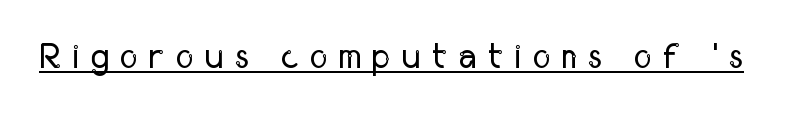
Q: Is the text bold? A: No.
Q: Is the text italic (slanted)? A: No, it is upright.
Q: Is the typeface a serif or a sans-serif typeface? A: Sans-serif.
Q: Is the text underlined? A: Yes.
Q: Is the spacing between letters normal or unusually wide? A: Unusually wide.
Q: Width (condensed, normal, or wide)? A: Condensed.
Q: Stroke contrast? A: Low.
Q: x-height? A: Medium.
Q: Monospaced? A: No.
